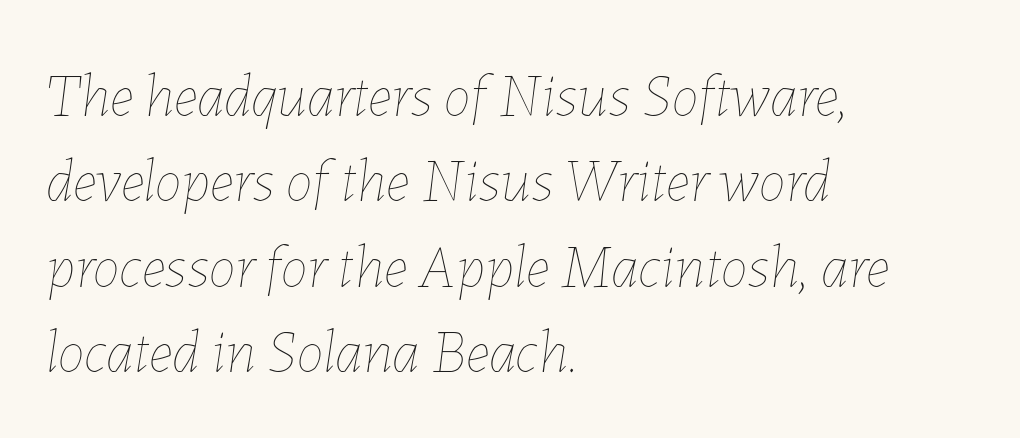
Leftover space on each line is placed entirely after the last word. Between one letter and the next there's only the usual sliver of space. Reading down the column, the eye jumps a familiar distance to each next line. A typesetter would call this proportional, since set widths differ per character. The letters look calm and open, with moderate or lighter stems. Style check: oblique.
